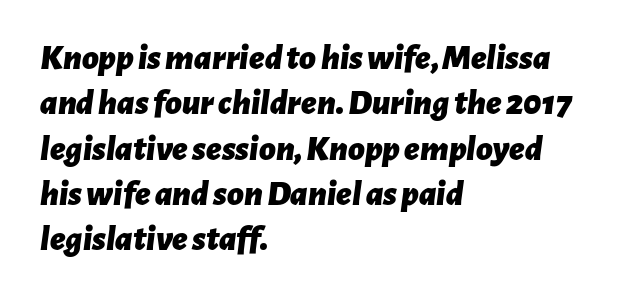
Q: Is the text bold? A: Yes.
Q: Is the text italic (slanted)? A: Yes, it leans right by about 7 degrees.
Q: Is the text underlined? A: No.
Q: How is the paragraph aligned? A: Left-aligned.
Q: Is the spacing between letters normal or unusually wide? A: Normal.
Q: Is the spacing between lines tight, normal or loose? A: Normal.
Q: Width (condensed, normal, or wide)? A: Normal.
Q: Stroke contrast? A: Low.
Q: x-height? A: Medium.
Q: Monospaced? A: No.
